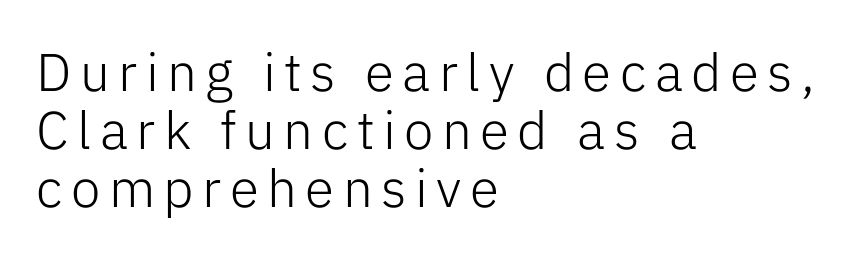
{"serif": "no", "italic": "no", "bold": "no", "weight": "light", "width": "normal", "stroke_contrast": "low", "x_height": "medium", "monospaced": "no", "underline": "no", "align": "left", "line_spacing": "tight", "line_spacing_ratio": 1.09, "glyph_px": 53}
